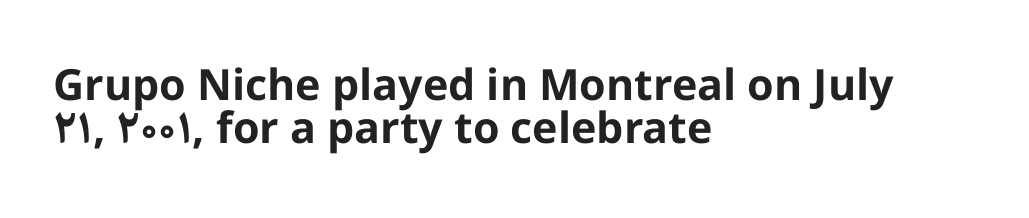
{"serif": "no", "italic": "no", "bold": "yes", "weight": "bold", "width": "normal", "stroke_contrast": "low", "x_height": "medium", "monospaced": "no", "underline": "no", "align": "left", "line_spacing": "tight", "line_spacing_ratio": 1.01, "letter_spacing": "normal", "letter_spacing_em": 0.0, "glyph_px": 43}
